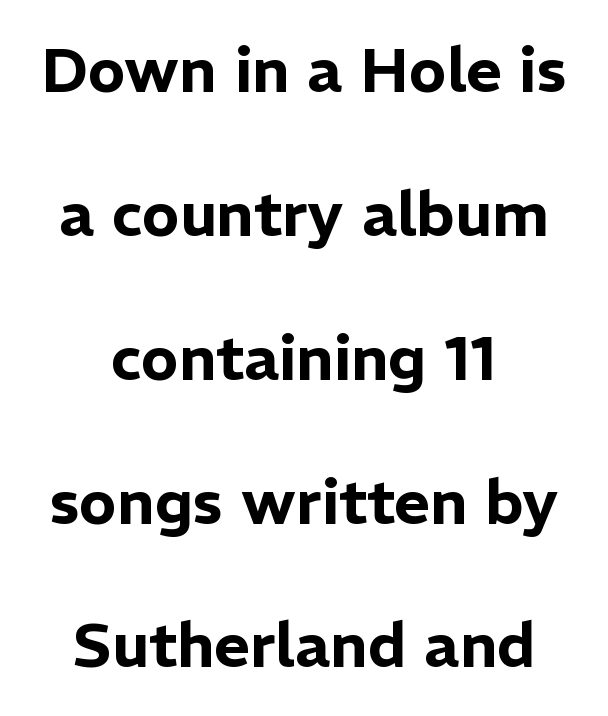
{"serif": "no", "italic": "no", "width": "normal", "stroke_contrast": "low", "x_height": "medium", "monospaced": "no", "underline": "no", "align": "center", "line_spacing": "loose", "line_spacing_ratio": 2.32, "letter_spacing": "normal", "letter_spacing_em": 0.0, "glyph_px": 62}
